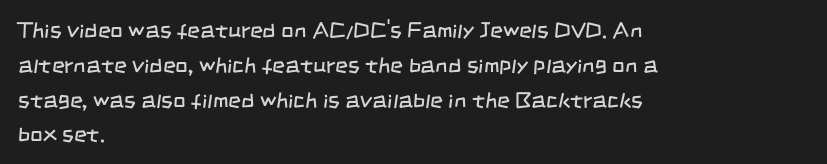
The strokes carry an ordinary text weight at most. Between one letter and the next there's only the usual sliver of space. Bare-footed words on every line. Every row of glyphs begins at an identical x-position on the left. Notice how descenders clear the ascenders below comfortably — that's standard leading.
